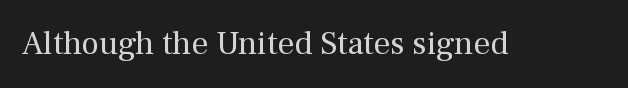
The image shows 33 px regular-weight serif type, upright; set normal letter spacing, not underlined; medium stroke contrast and a medium x-height.
